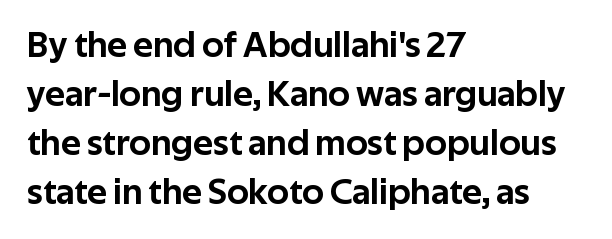
The line texture is even and compact thanks to regular tracking. Typeset ragged right — the left edge is the straight one. Clear beneath every line of the passage. The vertical gap from one line to the next is medium.
